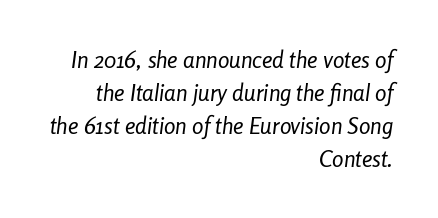
All the whitespace from short lines collects on the left. No extra tracking has been applied to these lines. Leading: standard. Anything drawn beneath the words? Only blank space. Each stroke keeps to a modest, everyday thickness or less. Posture: slanted.
